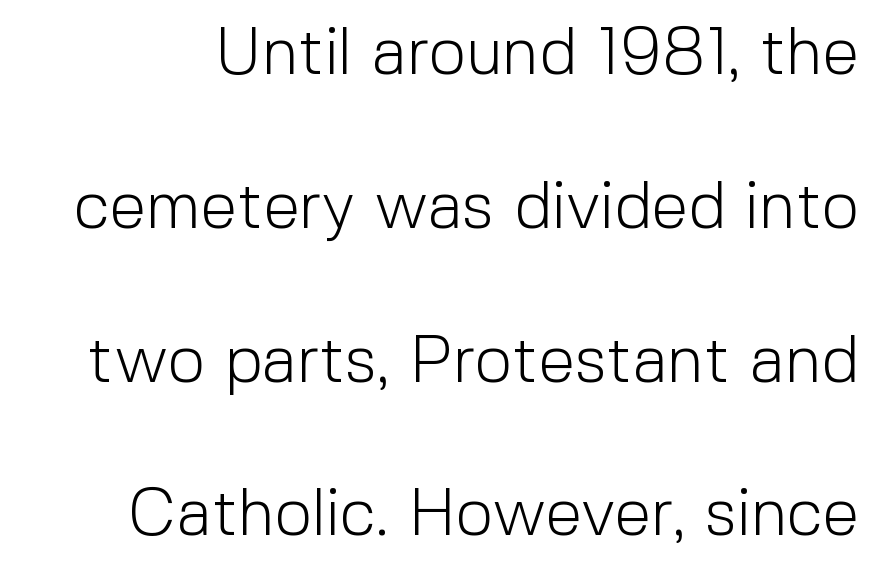
{"serif": "no", "italic": "no", "bold": "no", "weight": "light", "width": "normal", "x_height": "medium", "monospaced": "no", "underline": "no", "line_spacing": "loose", "line_spacing_ratio": 2.33, "letter_spacing": "normal", "letter_spacing_em": 0.0, "glyph_px": 66}
